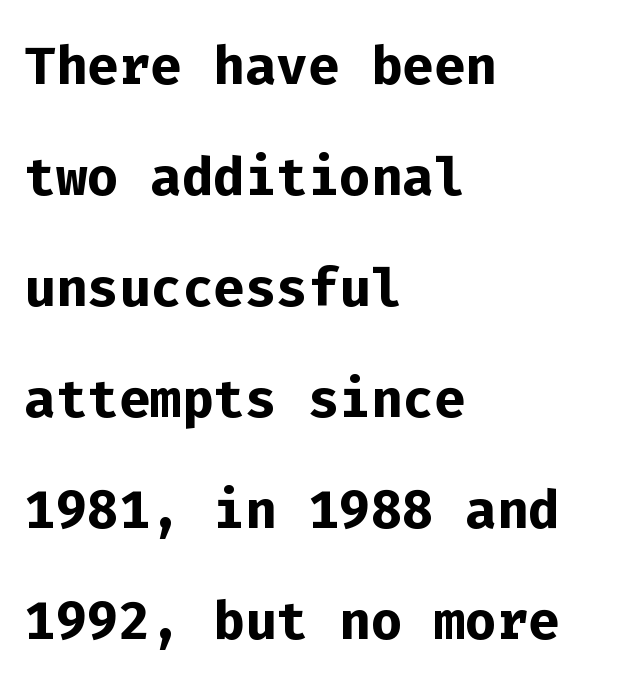
Q: Is the text bold? A: Yes.
Q: Is the text italic (slanted)? A: No, it is upright.
Q: Is the typeface a serif or a sans-serif typeface? A: Sans-serif.
Q: Is the text underlined? A: No.
Q: How is the paragraph aligned? A: Left-aligned.
Q: Is the spacing between letters normal or unusually wide? A: Normal.
Q: Is the spacing between lines tight, normal or loose? A: Normal.
Q: Width (condensed, normal, or wide)? A: Normal.
Q: Stroke contrast? A: Low.
Q: x-height? A: Medium.
Q: Monospaced? A: Yes.
